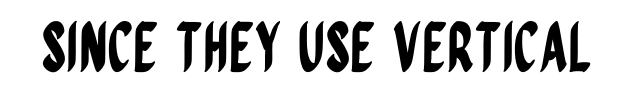
{"serif": "no", "italic": "no", "width": "condensed", "stroke_contrast": "low", "x_height": "large", "monospaced": "no", "underline": "no", "letter_spacing": "normal", "letter_spacing_em": 0.0, "glyph_px": 67}
